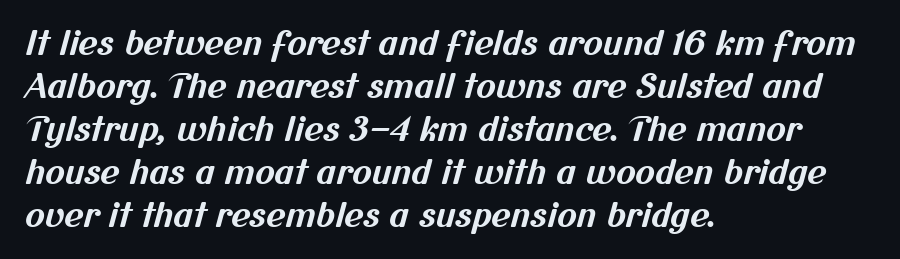
Q: Is the text bold? A: Yes.
Q: Is the typeface a serif or a sans-serif typeface? A: Sans-serif.
Q: Is the text underlined? A: No.
Q: How is the paragraph aligned? A: Left-aligned.
Q: Is the spacing between letters normal or unusually wide? A: Normal.
Q: Is the spacing between lines tight, normal or loose? A: Normal.
Q: Width (condensed, normal, or wide)? A: Normal.
Q: Stroke contrast? A: Medium.
Q: x-height? A: Medium.
Q: Monospaced? A: No.
